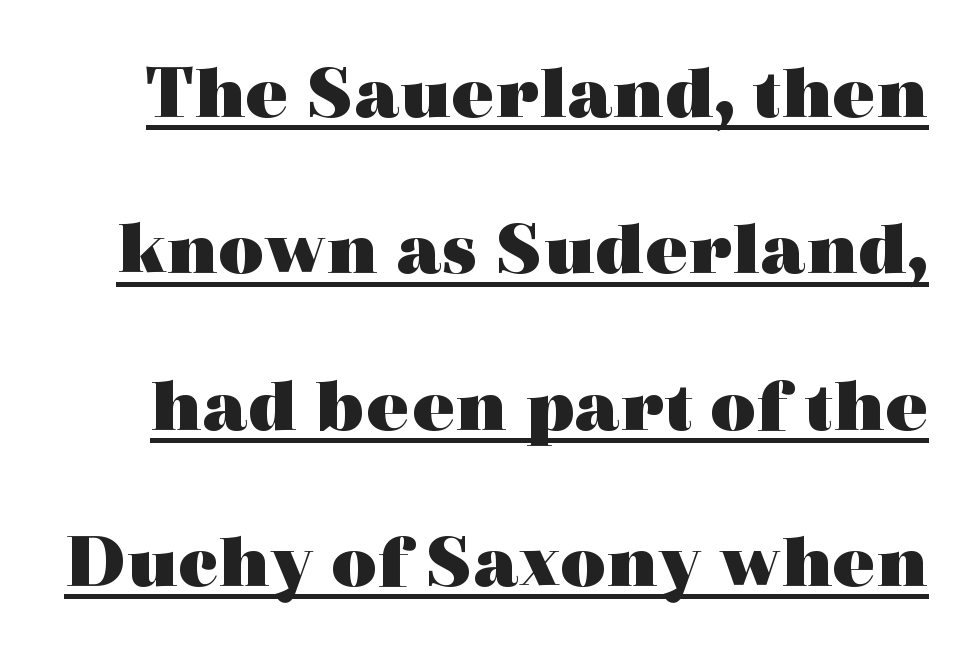
The image shows 79 px heavy, wide serif type, upright; set loose line spacing (1.98x), normal letter spacing, underlined; a medium x-height.
